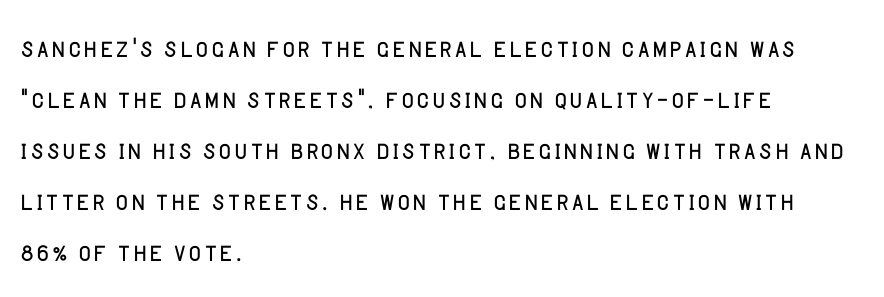
{"serif": "no", "italic": "no", "bold": "no", "weight": "light", "width": "normal", "stroke_contrast": "low", "x_height": "large", "monospaced": "no", "underline": "no", "align": "left", "line_spacing": "normal", "line_spacing_ratio": 1.5, "letter_spacing": "normal", "letter_spacing_em": 0.0, "glyph_px": 34}
